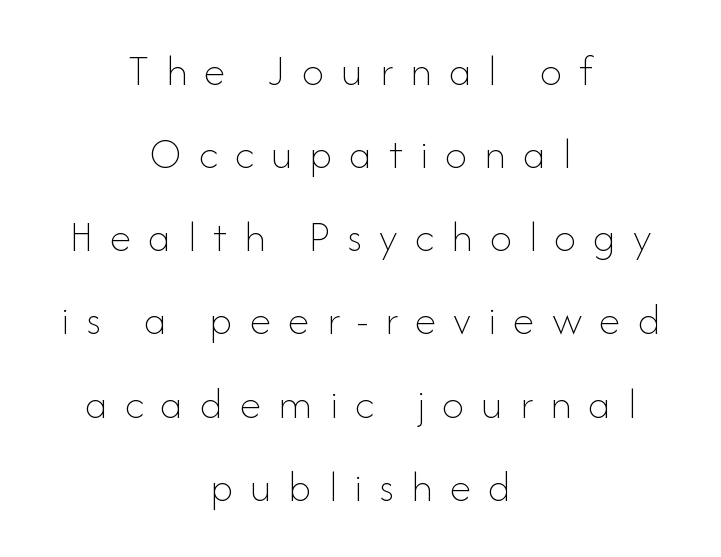
Q: Is the text bold? A: No.
Q: Is the text italic (slanted)? A: No, it is upright.
Q: Is the text underlined? A: No.
Q: How is the paragraph aligned? A: Centered.
Q: Is the spacing between letters normal or unusually wide? A: Unusually wide.
Q: Width (condensed, normal, or wide)? A: Normal.
Q: Stroke contrast? A: Low.
Q: x-height? A: Small.
Q: Monospaced? A: No.
